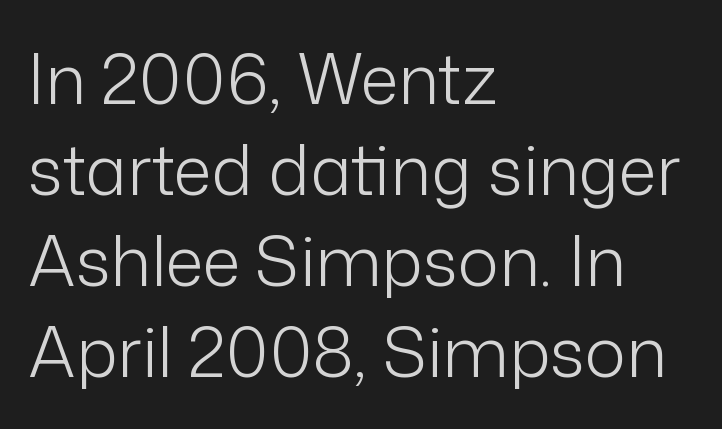
The image shows 69 px light sans-serif type, upright; set left-aligned, normal line spacing (1.32x), normal letter spacing, not underlined; low stroke contrast and a medium x-height.
